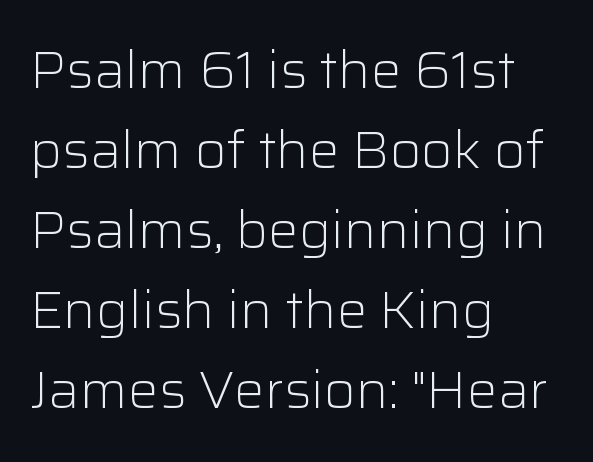
No feet cap the strokes, marking this as sans-serif type. These lines sit exactly where default settings would place them. Compared with typical body copy, the letter spacing here is the same. Do the characters align in a grid? No, the font is proportional. Weight class: somewhere from thin through regular. Notice how the passage keeps a crisp vertical edge on the left only.
